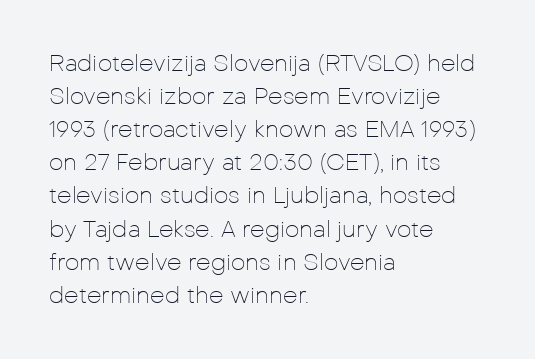
The image shows 23 px text type, upright; set left-aligned, normal line spacing (1.44x), normal letter spacing, not underlined.
